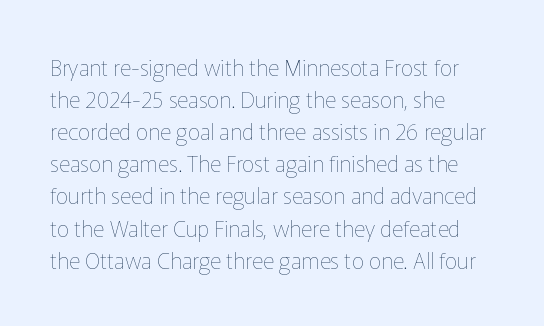
The image shows 22 px text type, upright; set left-aligned, normal line spacing (1.46x), normal letter spacing, not underlined.
